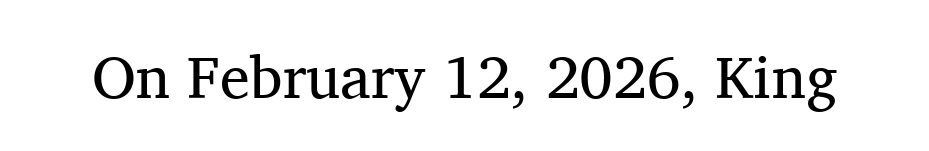
Just letters on the line, the space beneath them empty. You can tell from the footed stems that serif type was used. Each letter keeps its own natural width here, so spacing adapts to shape. In terms of letterspacing, this is plain default setting. The type sits square on the baseline with zero lean.
